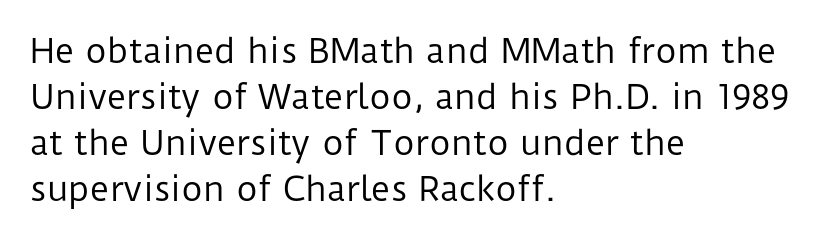
The passage shown is not bold in any degree. The gap between lines stays unmarked. These lines are composed in type without serifs. This sample has the flowing, uneven cadence of proportional lettering.
